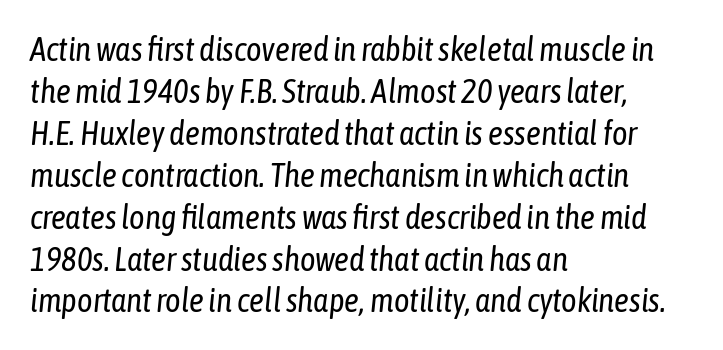
Q: Is the text bold? A: No.
Q: Is the text italic (slanted)? A: Yes, it leans right by about 6 degrees.
Q: Is the text underlined? A: No.
Q: How is the paragraph aligned? A: Left-aligned.
Q: Is the spacing between letters normal or unusually wide? A: Normal.
Q: Is the spacing between lines tight, normal or loose? A: Normal.
Q: Width (condensed, normal, or wide)? A: Condensed.
Q: Stroke contrast? A: Low.
Q: x-height? A: Medium.
Q: Monospaced? A: No.
